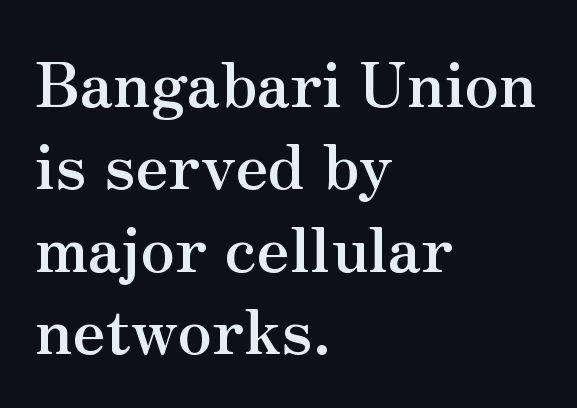
Q: Is the text bold? A: Yes.
Q: Is the text italic (slanted)? A: No, it is upright.
Q: Is the typeface a serif or a sans-serif typeface? A: Serif.
Q: Is the text underlined? A: No.
Q: How is the paragraph aligned? A: Left-aligned.
Q: Is the spacing between letters normal or unusually wide? A: Normal.
Q: Is the spacing between lines tight, normal or loose? A: Normal.
Q: Width (condensed, normal, or wide)? A: Normal.
Q: Stroke contrast? A: Medium.
Q: x-height? A: Small.
Q: Monospaced? A: No.
